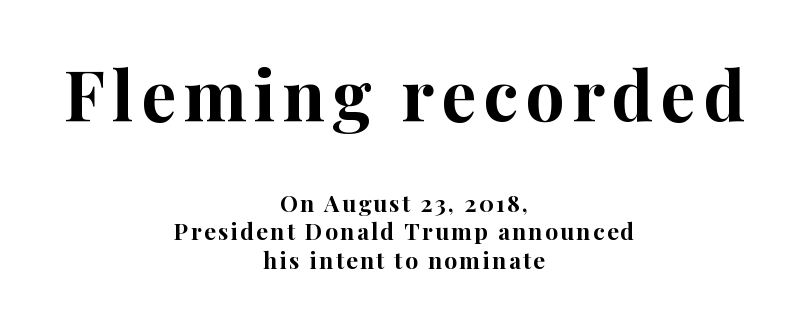
Of the two passages, the one on top uses the larger point size. These lines are rendered in a variable-pitch font. Descender tails drop into unmarked territory. Teacher's note: observe the equal gaps on both sides — that is centered alignment. The face used here is seriffed, in the tradition of book romans. Strokes here are thick enough to call this a true bold.
